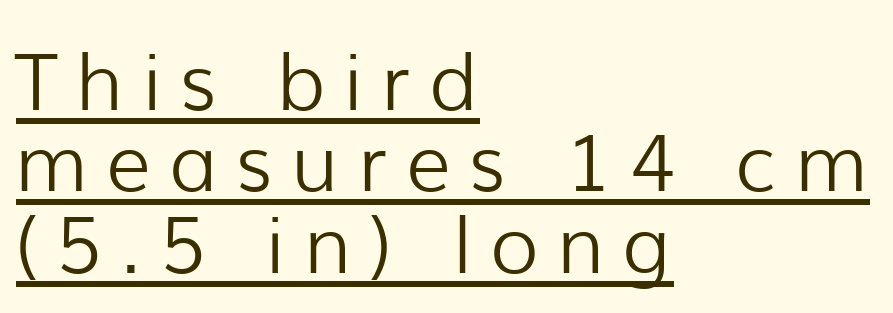
The image shows 79 px light sans-serif type, upright; set left-aligned, tight line spacing (1.03x), unusually wide letter spacing (+0.23 em), underlined; low stroke contrast and a medium x-height.
